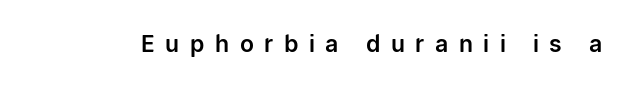
{"italic": "no", "underline": "no", "letter_spacing": "wide", "letter_spacing_em": 0.46, "glyph_px": 23}
